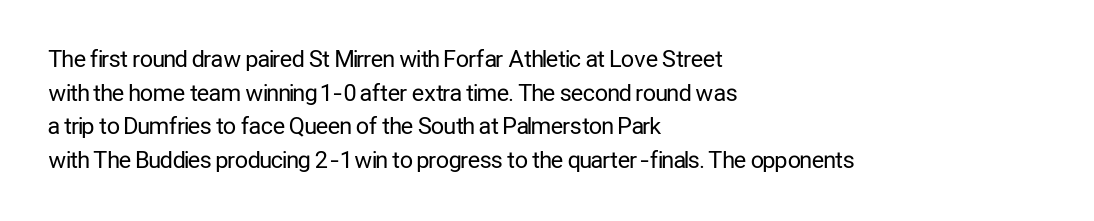
Q: Is the text bold? A: No.
Q: Is the text italic (slanted)? A: No, it is upright.
Q: Is the text underlined? A: No.
Q: How is the paragraph aligned? A: Left-aligned.
Q: Is the spacing between letters normal or unusually wide? A: Normal.
Q: Is the spacing between lines tight, normal or loose? A: Normal.
